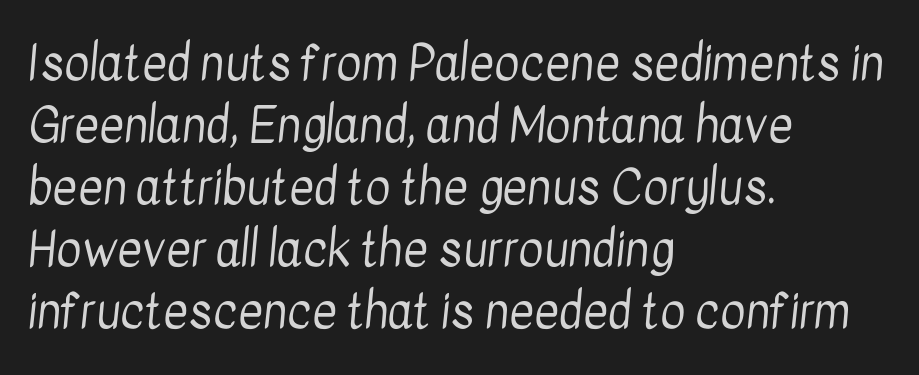
{"serif": "no", "bold": "no", "weight": "regular", "width": "condensed", "stroke_contrast": "low", "x_height": "medium", "monospaced": "no", "underline": "no", "align": "left", "line_spacing": "normal", "line_spacing_ratio": 1.29, "letter_spacing": "normal", "letter_spacing_em": 0.0, "glyph_px": 48}
